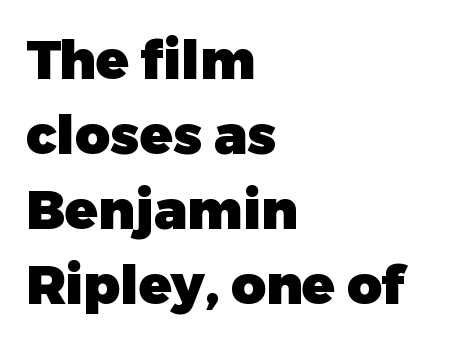
{"serif": "no", "italic": "no", "bold": "yes", "weight": "heavy", "width": "normal", "stroke_contrast": "low", "x_height": "medium", "monospaced": "no", "underline": "no", "align": "left", "line_spacing": "normal", "line_spacing_ratio": 1.39, "letter_spacing": "normal", "letter_spacing_em": 0.0, "glyph_px": 54}
